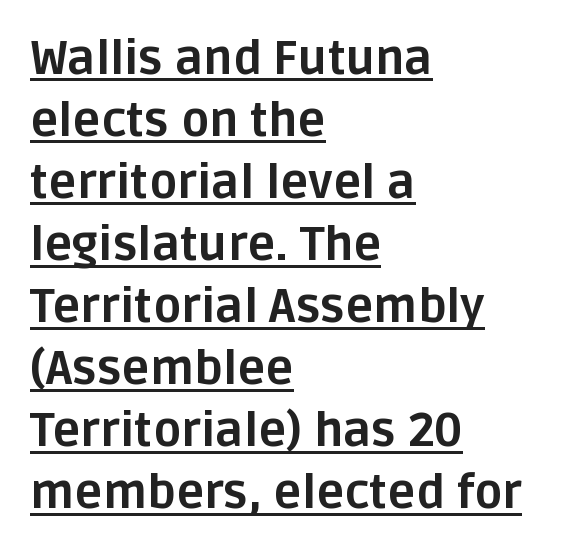
{"serif": "no", "italic": "no", "bold": "yes", "weight": "bold", "width": "normal", "stroke_contrast": "low", "x_height": "large", "monospaced": "no", "underline": "yes", "align": "left", "line_spacing": "normal", "line_spacing_ratio": 1.32, "letter_spacing": "normal", "letter_spacing_em": 0.0, "glyph_px": 47}
